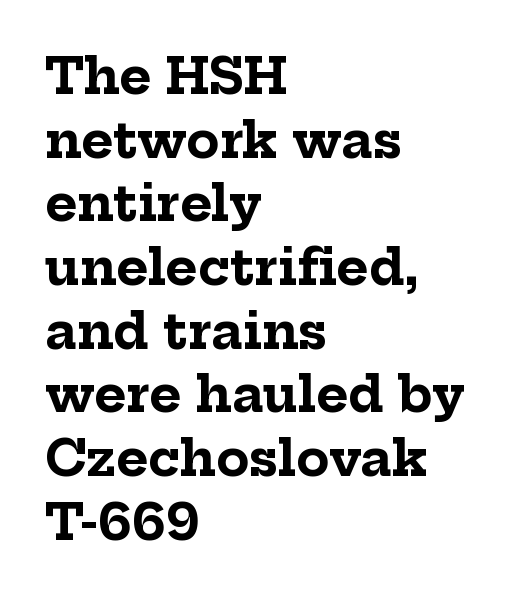
{"serif": "yes", "italic": "no", "bold": "yes", "weight": "bold", "width": "normal", "stroke_contrast": "low", "x_height": "medium", "monospaced": "no", "underline": "no", "align": "left", "line_spacing": "normal", "line_spacing_ratio": 1.3, "letter_spacing": "normal", "letter_spacing_em": 0.0, "glyph_px": 49}
